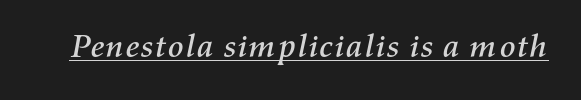
Q: Is the text italic (slanted)? A: Yes, it leans right by about 11 degrees.
Q: Is the text underlined? A: Yes.
Q: Is the spacing between letters normal or unusually wide? A: Normal.
Q: Width (condensed, normal, or wide)? A: Normal.
Q: Stroke contrast? A: Medium.
Q: x-height? A: Medium.
Q: Monospaced? A: No.
